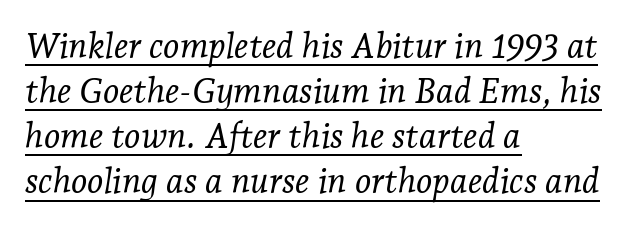
Here the glyphs are tracked normally, forming tight word shapes. Summary of vertical rhythm: regular, with standard interline spacing. Emphasis-style slanted type is in use. A quiet, ordinary-to-light weight characterises the typeface.
